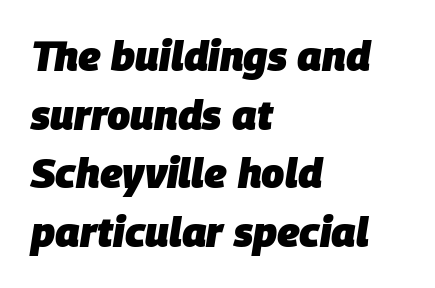
The image shows 41 px heavy type, italic (leaning right); set left-aligned, normal line spacing (1.43x), normal letter spacing, not underlined; low stroke contrast and a large x-height.
